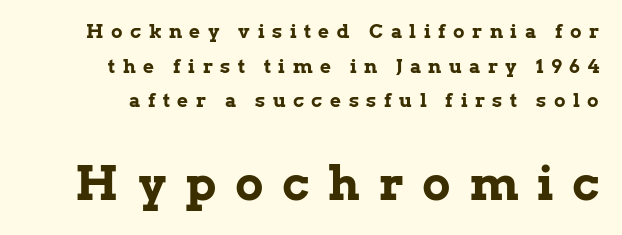
Q: Is the text bold? A: Yes.
Q: Is the text italic (slanted)? A: No, it is upright.
Q: Is the typeface a serif or a sans-serif typeface? A: Serif.
Q: Is the text underlined? A: No.
Q: Is the spacing between letters normal or unusually wide? A: Unusually wide.
Q: Which block of text is set in a larger size, the first (top) or the second (bottom)? A: The second (bottom) one.
Q: Width (condensed, normal, or wide)? A: Normal.
Q: Stroke contrast? A: Low.
Q: x-height? A: Medium.
Q: Monospaced? A: No.
